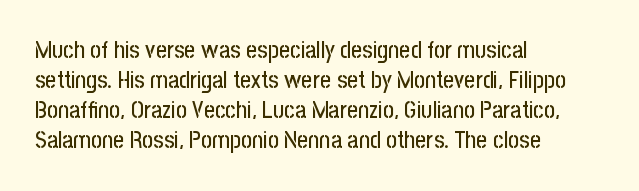
Q: Is the text italic (slanted)? A: No, it is upright.
Q: Is the text underlined? A: No.
Q: How is the paragraph aligned? A: Left-aligned.
Q: Is the spacing between letters normal or unusually wide? A: Normal.
Q: Is the spacing between lines tight, normal or loose? A: Normal.
